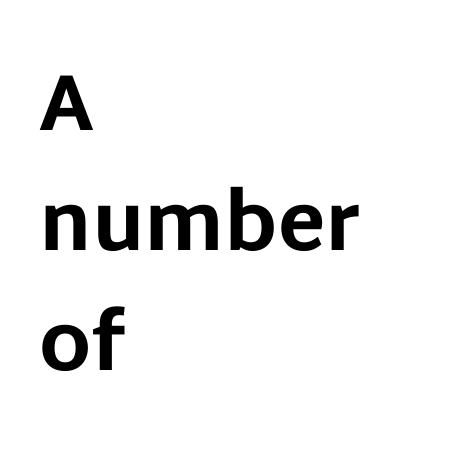
{"serif": "no", "italic": "no", "bold": "yes", "weight": "bold", "width": "normal", "stroke_contrast": "low", "x_height": "large", "monospaced": "no", "underline": "no", "align": "left", "line_spacing": "normal", "line_spacing_ratio": 1.52, "letter_spacing": "normal", "letter_spacing_em": 0.0, "glyph_px": 79}
